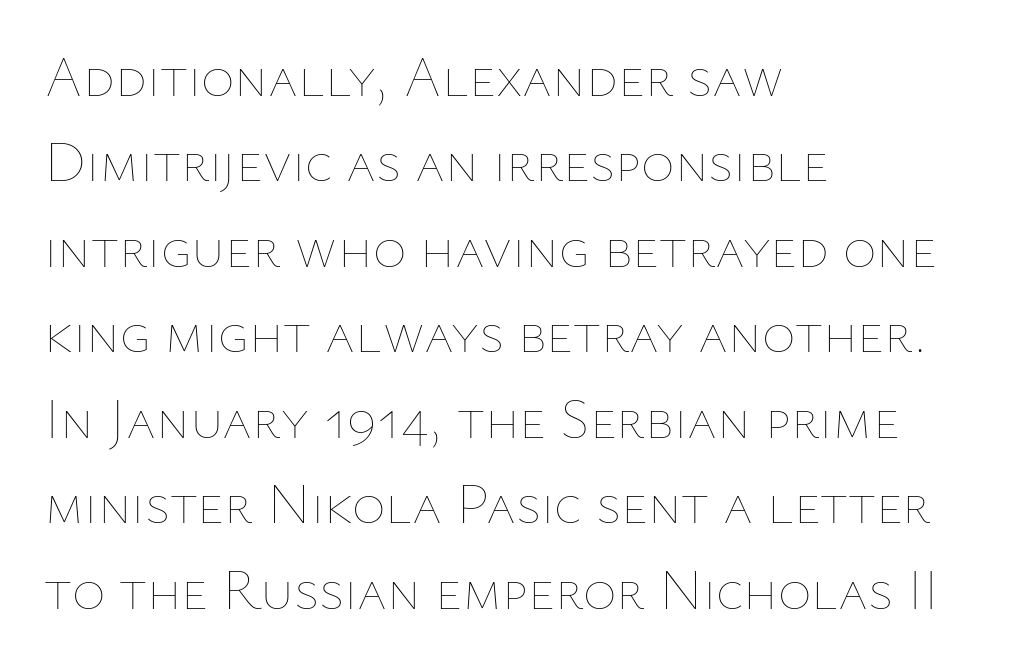
{"italic": "no", "bold": "no", "weight": "thin", "width": "normal", "stroke_contrast": "low", "x_height": "medium", "monospaced": "no", "underline": "no", "align": "left", "line_spacing": "normal", "line_spacing_ratio": 1.5, "letter_spacing": "normal", "letter_spacing_em": 0.0, "glyph_px": 57}
